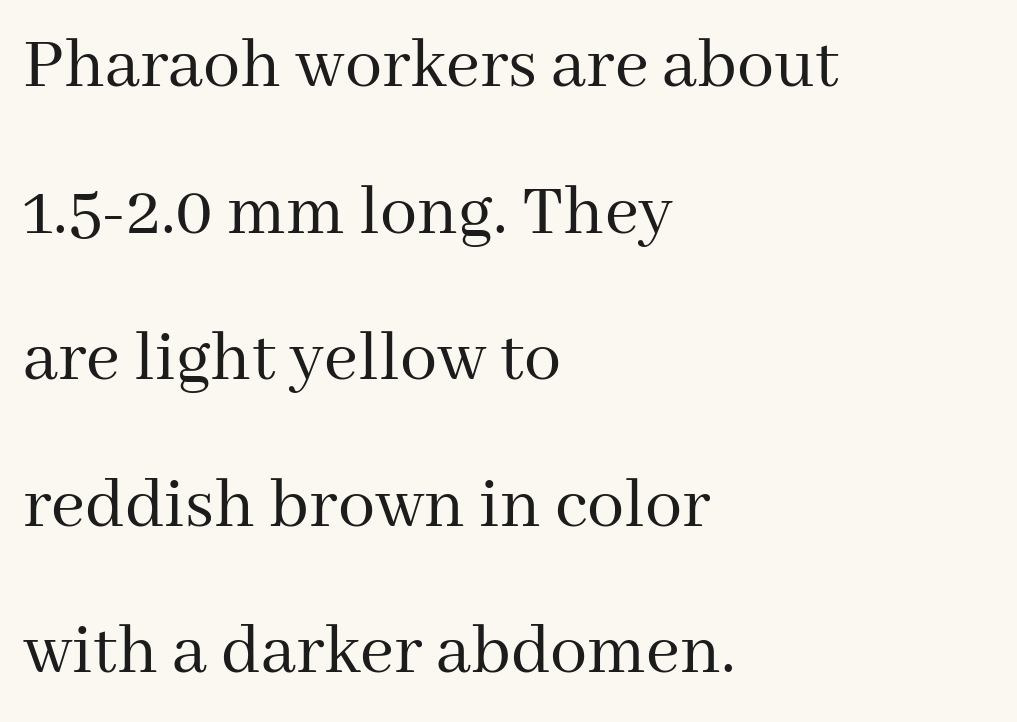
Q: Is the text bold? A: No.
Q: Is the text italic (slanted)? A: No, it is upright.
Q: Is the typeface a serif or a sans-serif typeface? A: Serif.
Q: Is the text underlined? A: No.
Q: How is the paragraph aligned? A: Left-aligned.
Q: Is the spacing between letters normal or unusually wide? A: Normal.
Q: Is the spacing between lines tight, normal or loose? A: Loose.
Q: Width (condensed, normal, or wide)? A: Normal.
Q: Stroke contrast? A: Medium.
Q: x-height? A: Medium.
Q: Monospaced? A: No.
